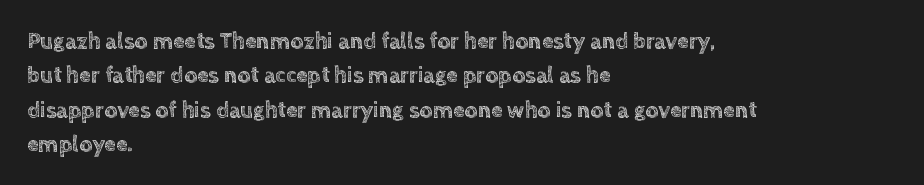
The image shows 23 px text type, upright; set left-aligned, normal line spacing (1.49x), normal letter spacing, not underlined.
